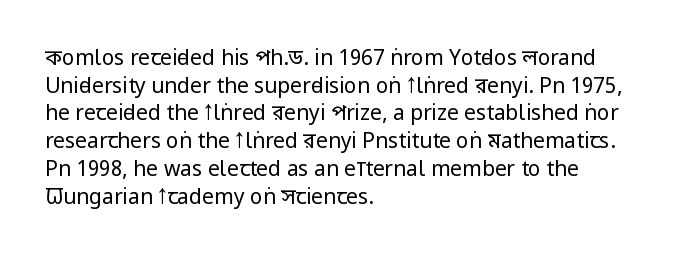
The image shows 21 px text type, upright; set left-aligned, normal line spacing (1.32x), normal letter spacing, not underlined.
